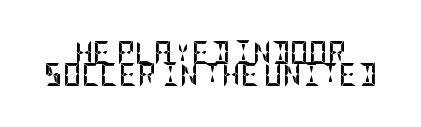
{"italic": "no", "bold": "yes", "underline": "no", "align": "center", "line_spacing": "tight", "line_spacing_ratio": 0.95, "letter_spacing": "normal", "letter_spacing_em": 0.0, "glyph_px": 23}
